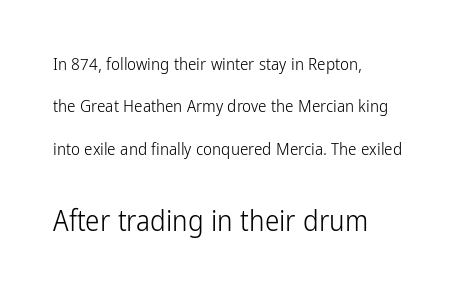
Q: Is the text bold? A: No.
Q: Is the text italic (slanted)? A: No, it is upright.
Q: Is the typeface a serif or a sans-serif typeface? A: Sans-serif.
Q: Is the text underlined? A: No.
Q: How is the paragraph aligned? A: Left-aligned.
Q: Is the spacing between letters normal or unusually wide? A: Normal.
Q: Is the spacing between lines tight, normal or loose? A: Loose.
Q: Which block of text is set in a larger size, the first (top) or the second (bottom)? A: The second (bottom) one.
Q: Width (condensed, normal, or wide)? A: Condensed.
Q: Stroke contrast? A: Low.
Q: x-height? A: Medium.
Q: Monospaced? A: No.
